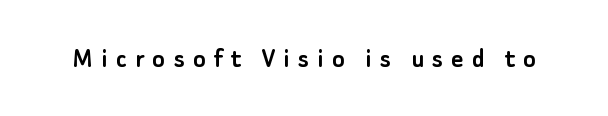
{"serif": "no", "italic": "no", "width": "normal", "stroke_contrast": "low", "x_height": "small", "monospaced": "no", "underline": "no", "letter_spacing": "wide", "letter_spacing_em": 0.29, "glyph_px": 29}
